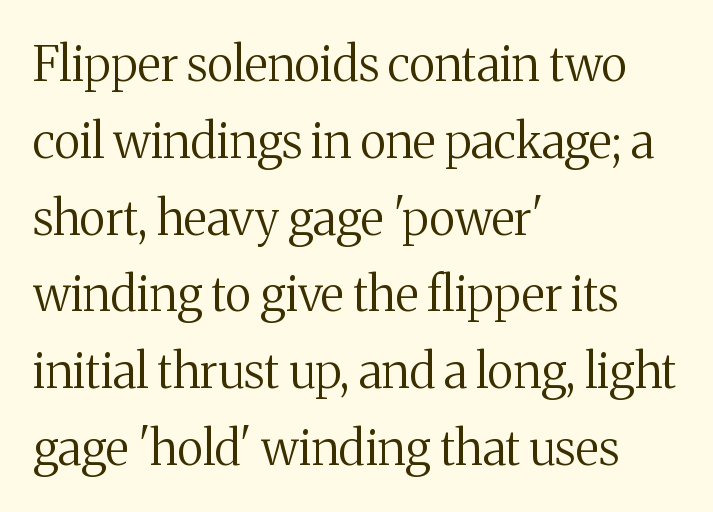
This is serif lettering, the kind often seen in printed books. The letterforms sit at book weight or below. There is no visible air inserted between adjacent glyphs. Line starts are locked; line ends wander. The passage shown is typed in a proportional face where columns would drift.
